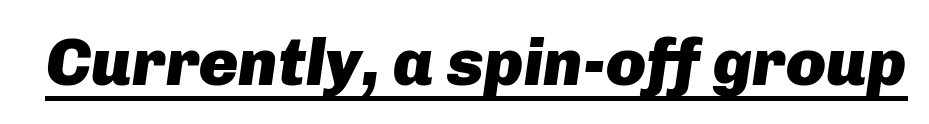
Q: Is the text bold? A: Yes.
Q: Is the text italic (slanted)? A: Yes, it leans right by about 8 degrees.
Q: Is the text underlined? A: Yes.
Q: Is the spacing between letters normal or unusually wide? A: Normal.
Q: Width (condensed, normal, or wide)? A: Normal.
Q: Stroke contrast? A: Low.
Q: x-height? A: Medium.
Q: Monospaced? A: No.
